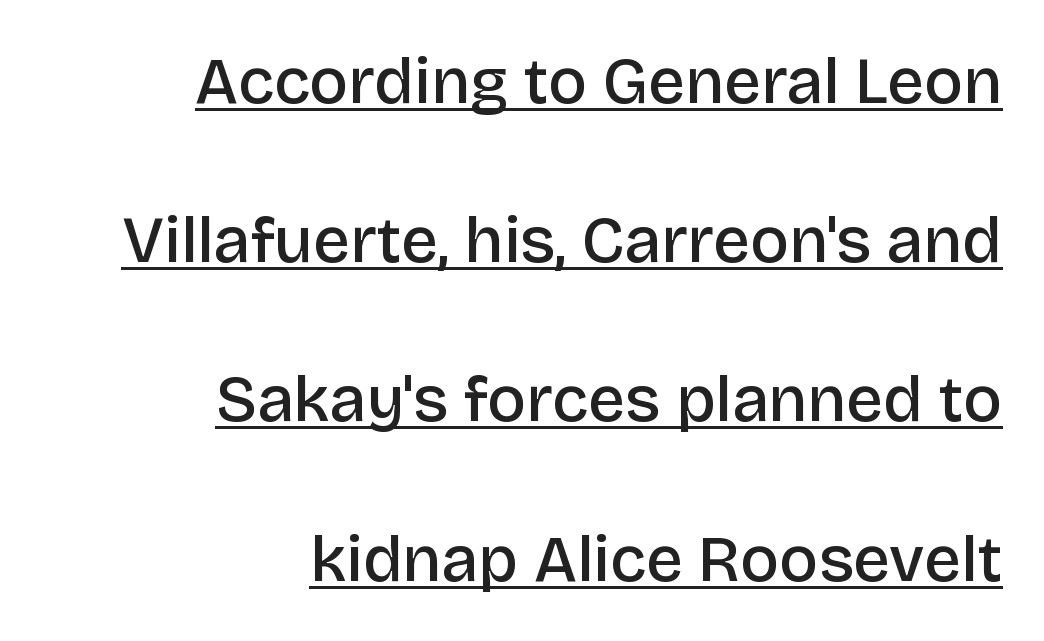
{"serif": "no", "italic": "no", "bold": "semi", "weight": "semibold", "width": "normal", "stroke_contrast": "low", "x_height": "large", "monospaced": "no", "underline": "yes", "align": "right", "line_spacing": "loose", "line_spacing_ratio": 2.45, "letter_spacing": "normal", "letter_spacing_em": 0.0, "glyph_px": 65}
